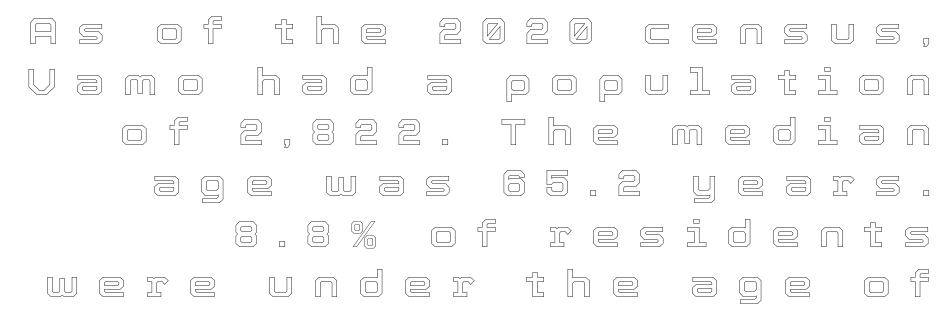
A typesetter would call this heavily tracked-out type. The setting favours the right margin, as signatures and pull-quotes sometimes do. Descenders hang freely into open space. Honestly, the row spacing looks completely unremarkable. Looks like regular typesetting: each glyph gets only the width it needs. Designer's note — italics off, roman on.
